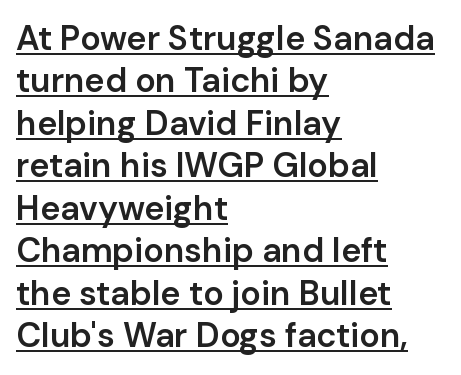
These lines keep a tight, regular rhythm from letter to letter. One glance says typical: line gaps are just what's usual. The rendered words wear a rule along their underside. The characters display no serif detailing; their extremities are plain.
